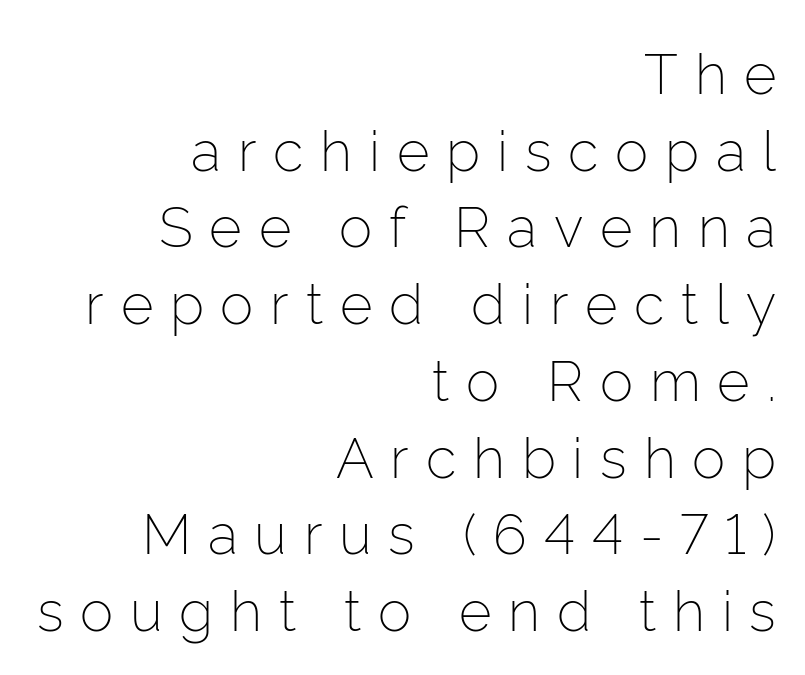
The image shows 56 px light sans-serif type, upright; set right-aligned, normal line spacing (1.37x), unusually wide letter spacing (+0.3 em), not underlined; low stroke contrast and a medium x-height.
